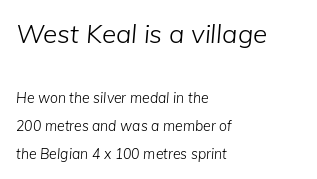
Q: Is the text bold? A: No.
Q: Is the text italic (slanted)? A: Yes, it leans right by about 5 degrees.
Q: Is the text underlined? A: No.
Q: How is the paragraph aligned? A: Left-aligned.
Q: Is the spacing between letters normal or unusually wide? A: Normal.
Q: Is the spacing between lines tight, normal or loose? A: Loose.
Q: Which block of text is set in a larger size, the first (top) or the second (bottom)? A: The first (top) one.
